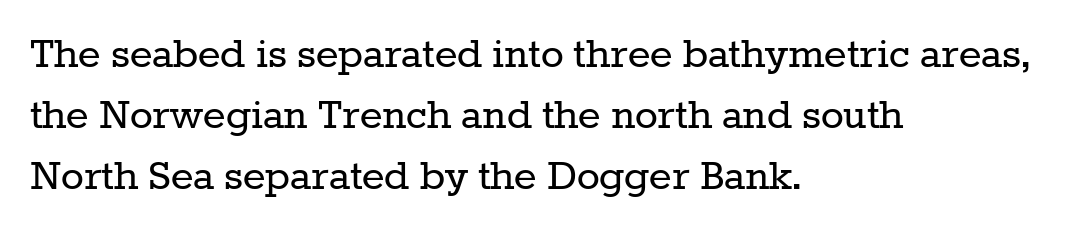
The image shows 48 px regular-weight serif type, upright; set left-aligned, normal line spacing (1.27x), normal letter spacing, not underlined; low stroke contrast and a medium x-height.
